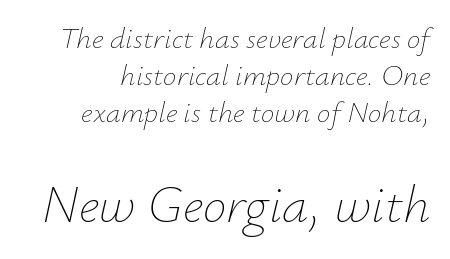
The passage shown is not underscored anywhere. You get the small type first, then a jump to larger type. Rendered with sloped, italic letterforms. Caption: standard tracking, unaltered. Each letter keeps its own natural width here, so spacing adapts to shape. Stems and bowls with no extra thickness — not bold.
